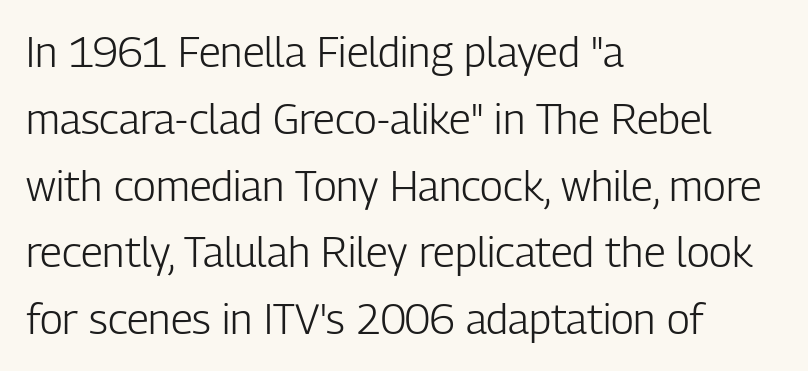
Q: Is the text bold? A: No.
Q: Is the text italic (slanted)? A: No, it is upright.
Q: Is the typeface a serif or a sans-serif typeface? A: Sans-serif.
Q: Is the text underlined? A: No.
Q: How is the paragraph aligned? A: Left-aligned.
Q: Is the spacing between letters normal or unusually wide? A: Normal.
Q: Is the spacing between lines tight, normal or loose? A: Normal.
Q: Width (condensed, normal, or wide)? A: Condensed.
Q: Stroke contrast? A: Low.
Q: x-height? A: Medium.
Q: Monospaced? A: No.
